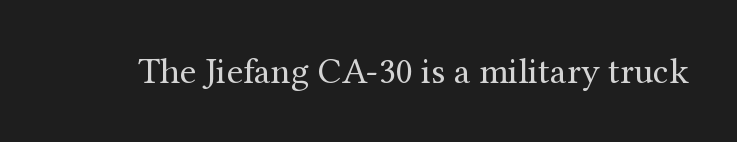
{"serif": "yes", "italic": "no", "bold": "no", "weight": "regular", "width": "normal", "stroke_contrast": "medium", "x_height": "medium", "monospaced": "no", "underline": "no", "letter_spacing": "normal", "letter_spacing_em": 0.0, "glyph_px": 37}
